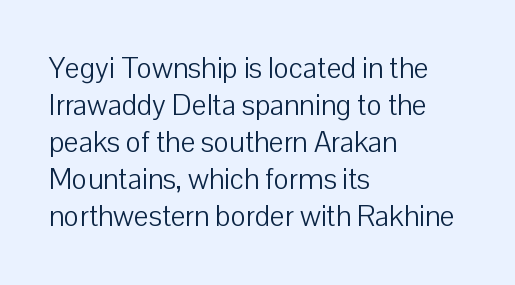
Q: Is the text bold? A: No.
Q: Is the text italic (slanted)? A: No, it is upright.
Q: Is the typeface a serif or a sans-serif typeface? A: Sans-serif.
Q: Is the text underlined? A: No.
Q: How is the paragraph aligned? A: Left-aligned.
Q: Is the spacing between letters normal or unusually wide? A: Normal.
Q: Is the spacing between lines tight, normal or loose? A: Normal.
Q: Width (condensed, normal, or wide)? A: Normal.
Q: Stroke contrast? A: Low.
Q: x-height? A: Medium.
Q: Monospaced? A: No.
